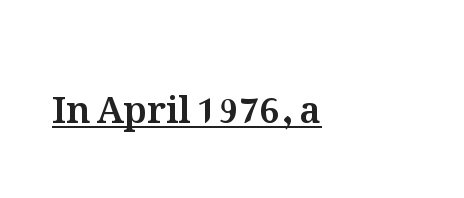
{"italic": "no", "width": "normal", "stroke_contrast": "medium", "x_height": "medium", "monospaced": "no", "underline": "yes", "align": "left", "letter_spacing": "normal", "letter_spacing_em": 0.0, "glyph_px": 37}
